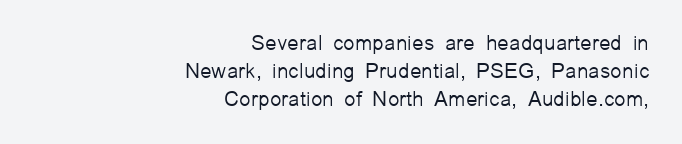
Think standard paragraph weight, or any step lighter than that. Characters follow at the spacing the type designer built in. The space between consecutive lines is moderate. Unlike italic type, these characters show no tilt at all.
